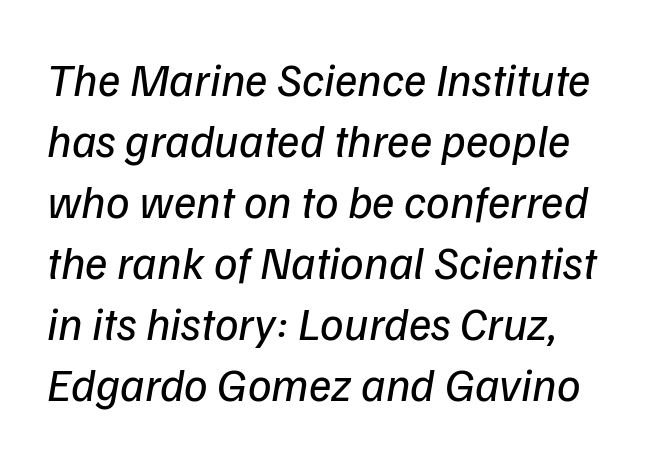
{"serif": "no", "bold": "no", "weight": "regular", "width": "normal", "stroke_contrast": "low", "x_height": "medium", "monospaced": "no", "underline": "no", "line_spacing": "normal", "line_spacing_ratio": 1.3, "letter_spacing": "normal", "letter_spacing_em": 0.0, "glyph_px": 47}
